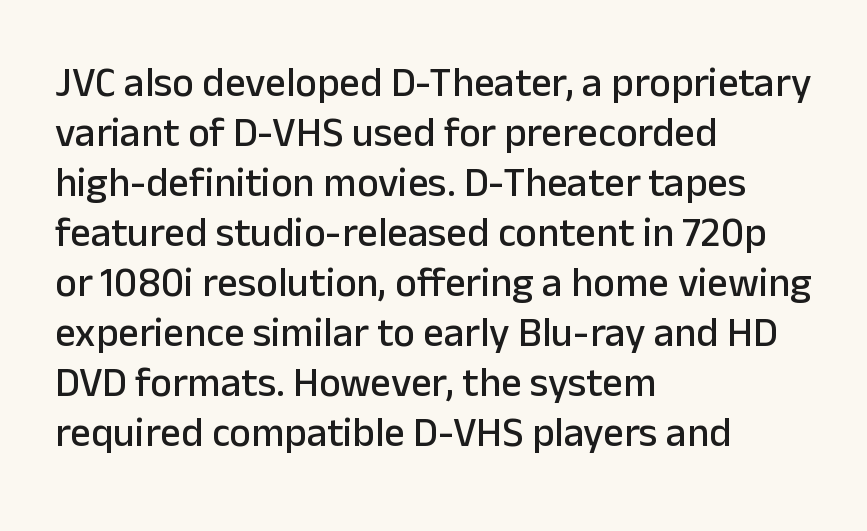
{"serif": "no", "italic": "no", "width": "normal", "stroke_contrast": "low", "x_height": "medium", "monospaced": "no", "underline": "no", "align": "left", "line_spacing_ratio": 1.22, "letter_spacing": "normal", "letter_spacing_em": 0.0, "glyph_px": 41}
